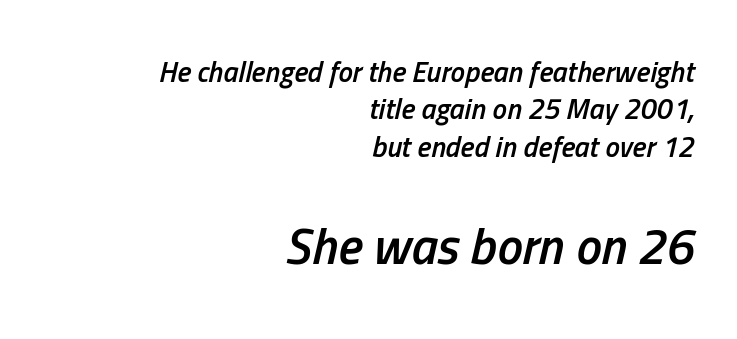
Would a proofreader flag this as italicized? Yes. These lines are set flush right with a ragged left edge. The letters advance in unequal steps, a hallmark of proportional type. Check the space under the baseline: it is left empty. No extra tracking has been applied to these lines. Weight check: semibold — heavier than regular, not quite bold.
